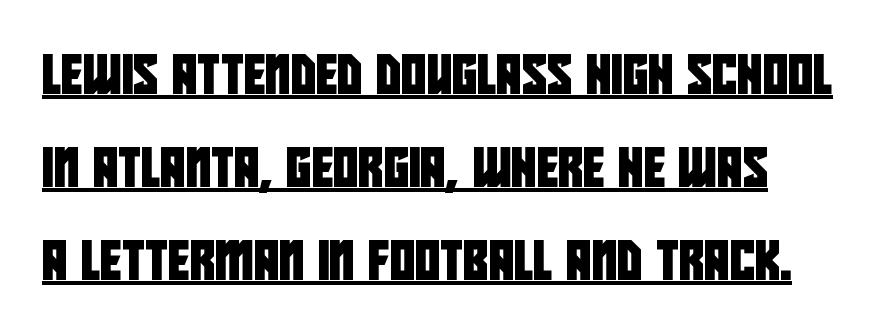
{"serif": "no", "width": "condensed", "stroke_contrast": "low", "x_height": "large", "monospaced": "no", "underline": "yes", "align": "left", "line_spacing": "loose", "line_spacing_ratio": 2.38, "letter_spacing": "normal", "letter_spacing_em": 0.0, "glyph_px": 39}
